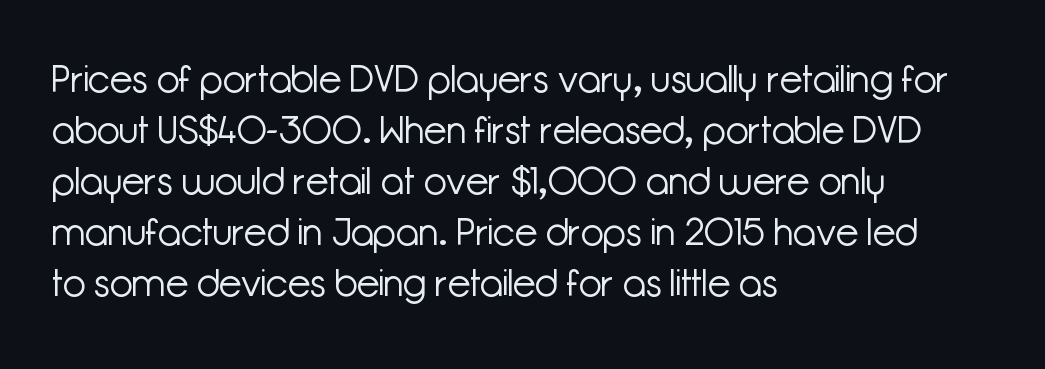
The image shows 37 px light sans-serif type, upright; set left-aligned, normal line spacing (1.38x), normal letter spacing, not underlined; low stroke contrast and a medium x-height.
